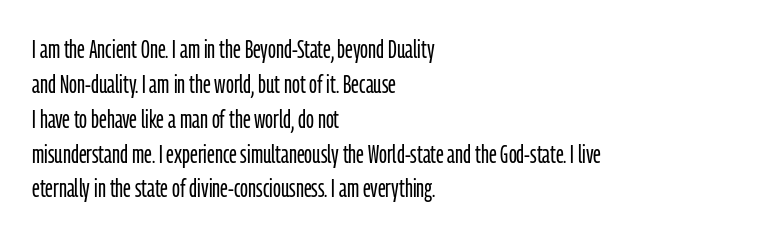
Q: Is the text bold? A: No.
Q: Is the text italic (slanted)? A: No, it is upright.
Q: Is the text underlined? A: No.
Q: How is the paragraph aligned? A: Left-aligned.
Q: Is the spacing between letters normal or unusually wide? A: Normal.
Q: Is the spacing between lines tight, normal or loose? A: Normal.
